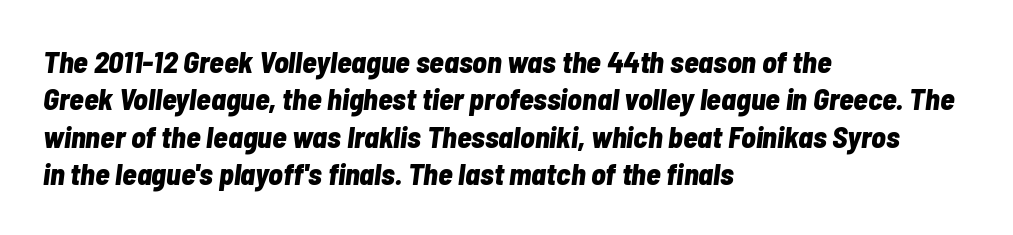
Q: Is the text bold? A: Yes.
Q: Is the text italic (slanted)? A: Yes, it leans right by about 7 degrees.
Q: Is the text underlined? A: No.
Q: How is the paragraph aligned? A: Left-aligned.
Q: Is the spacing between letters normal or unusually wide? A: Normal.
Q: Is the spacing between lines tight, normal or loose? A: Normal.
Q: Width (condensed, normal, or wide)? A: Condensed.
Q: Stroke contrast? A: Low.
Q: x-height? A: Medium.
Q: Monospaced? A: No.
